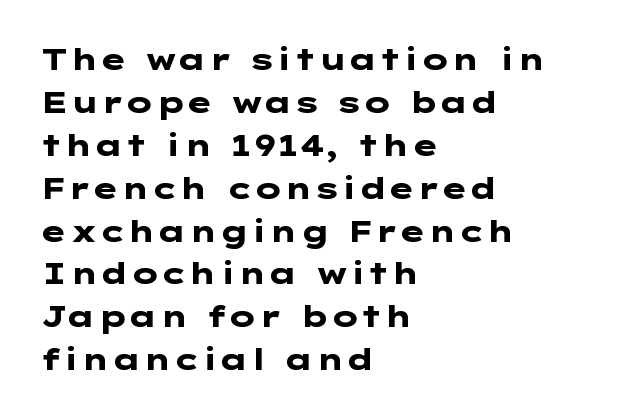
Q: Is the text bold? A: Yes.
Q: Is the text italic (slanted)? A: No, it is upright.
Q: Is the typeface a serif or a sans-serif typeface? A: Sans-serif.
Q: Is the text underlined? A: No.
Q: How is the paragraph aligned? A: Left-aligned.
Q: Is the spacing between letters normal or unusually wide? A: Normal.
Q: Is the spacing between lines tight, normal or loose? A: Normal.
Q: Width (condensed, normal, or wide)? A: Wide.
Q: Stroke contrast? A: Low.
Q: x-height? A: Medium.
